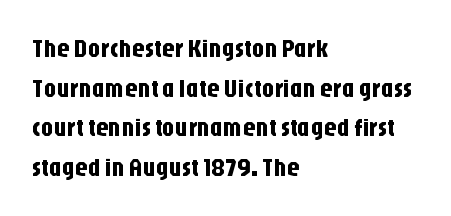
The image shows 25 px text type, upright; set left-aligned, normal line spacing (1.59x), normal letter spacing, not underlined.
